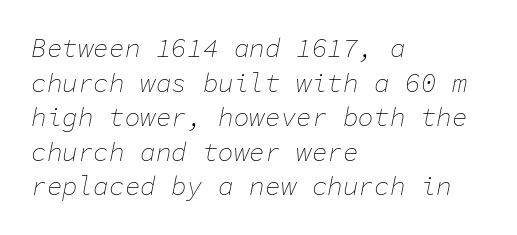
The image shows 26 px text type, italic (leaning right); set left-aligned, normal line spacing (1.33x), normal letter spacing, not underlined.
